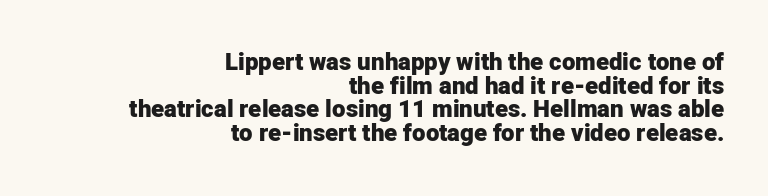
{"italic": "no", "bold": "yes", "underline": "no", "align": "right", "line_spacing": "tight", "line_spacing_ratio": 0.98, "letter_spacing": "normal", "letter_spacing_em": 0.0, "glyph_px": 24}
